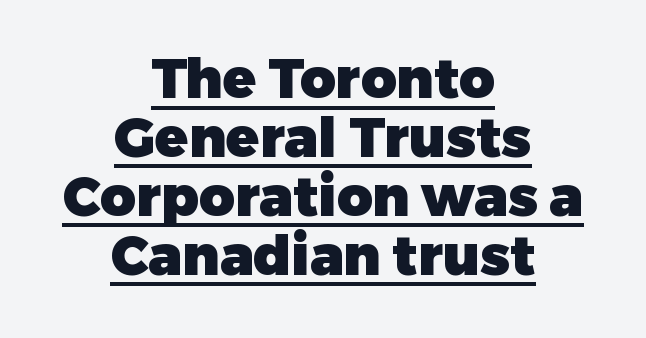
Q: Is the text bold? A: Yes.
Q: Is the text italic (slanted)? A: No, it is upright.
Q: Is the typeface a serif or a sans-serif typeface? A: Sans-serif.
Q: Is the text underlined? A: Yes.
Q: How is the paragraph aligned? A: Centered.
Q: Is the spacing between letters normal or unusually wide? A: Normal.
Q: Is the spacing between lines tight, normal or loose? A: Tight.
Q: Width (condensed, normal, or wide)? A: Normal.
Q: Stroke contrast? A: Low.
Q: x-height? A: Medium.
Q: Monospaced? A: No.
